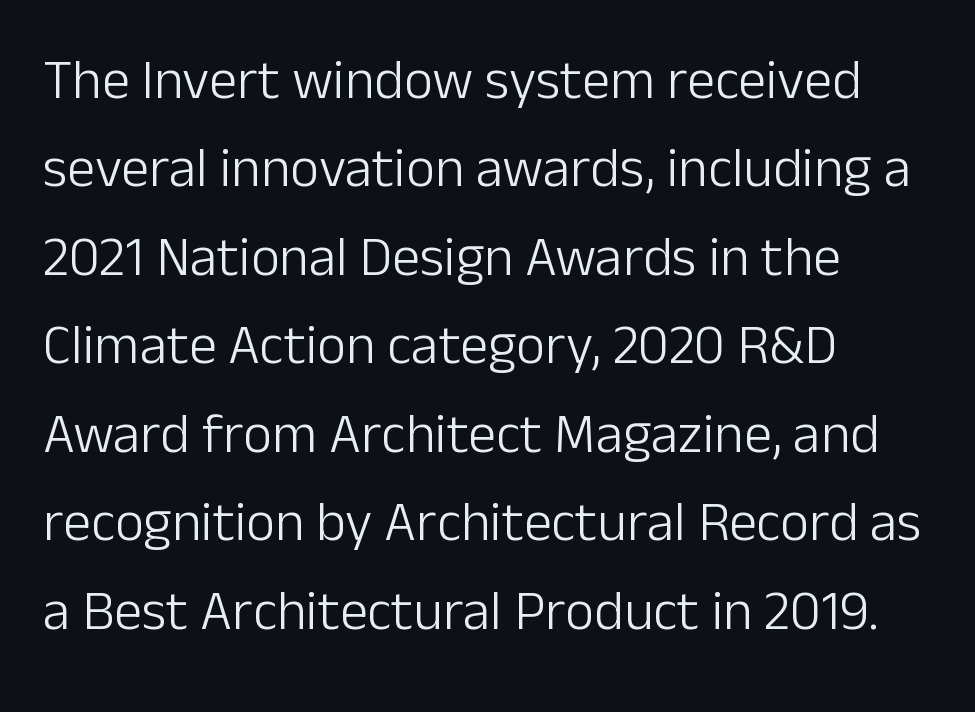
Q: Is the text bold? A: No.
Q: Is the text italic (slanted)? A: No, it is upright.
Q: Is the typeface a serif or a sans-serif typeface? A: Sans-serif.
Q: Is the text underlined? A: No.
Q: How is the paragraph aligned? A: Left-aligned.
Q: Is the spacing between letters normal or unusually wide? A: Normal.
Q: Is the spacing between lines tight, normal or loose? A: Normal.
Q: Width (condensed, normal, or wide)? A: Normal.
Q: Stroke contrast? A: Low.
Q: x-height? A: Medium.
Q: Monospaced? A: No.
